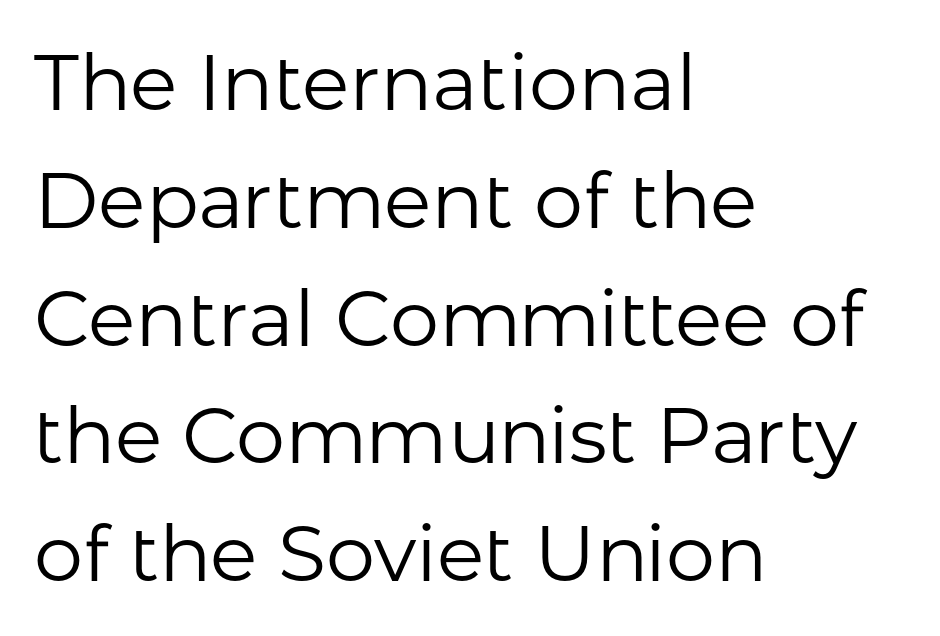
{"serif": "no", "italic": "no", "bold": "no", "weight": "regular", "width": "normal", "stroke_contrast": "low", "x_height": "medium", "monospaced": "no", "underline": "no", "align": "left", "line_spacing": "normal", "line_spacing_ratio": 1.51, "letter_spacing": "normal", "letter_spacing_em": 0.0, "glyph_px": 78}
